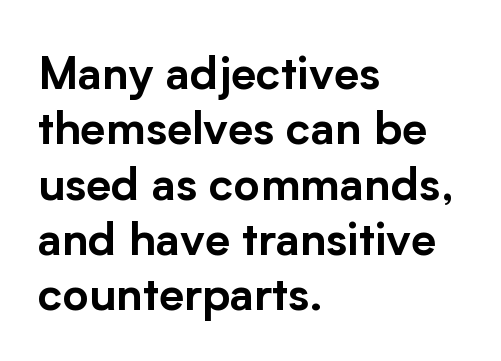
The image shows 45 px sans-serif type, upright; set left-aligned, line spacing 1.23x, normal letter spacing, not underlined; low stroke contrast and a medium x-height.
